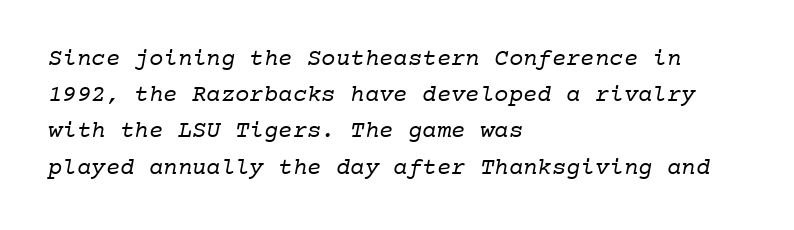
The image shows 24 px text type; set left-aligned, normal line spacing (1.51x), normal letter spacing, not underlined.
